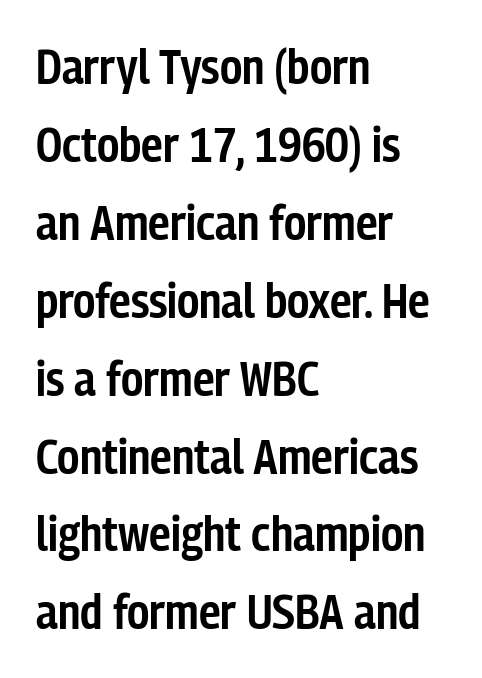
The image shows 49 px semibold, condensed sans-serif type, upright; set left-aligned, normal line spacing (1.59x), normal letter spacing, not underlined; low stroke contrast and a medium x-height.
